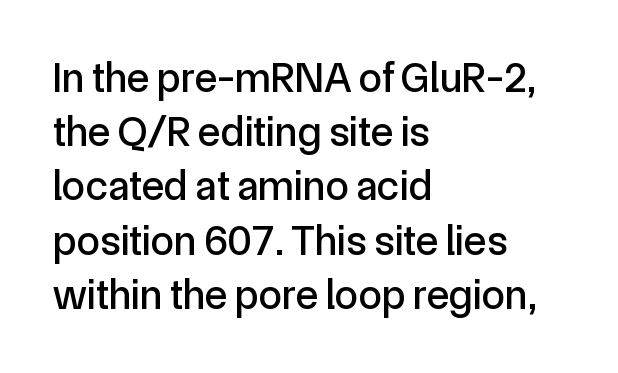
The rendering shows plain stroke endings on the letterforms — a sans-serif design. Normally led — the rows are evenly, conventionally spaced. A typesetter would call this proportional, since set widths differ per character. The strip under each line holds only bare page. Nothing unusual about the tracking: characters are spaced as the font intends. Compared with a centered layout, this one pins lines to the left instead.
